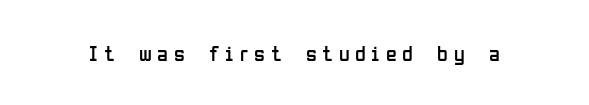
{"italic": "no", "bold": "no", "underline": "no", "letter_spacing": "wide", "letter_spacing_em": 0.26, "glyph_px": 22}
